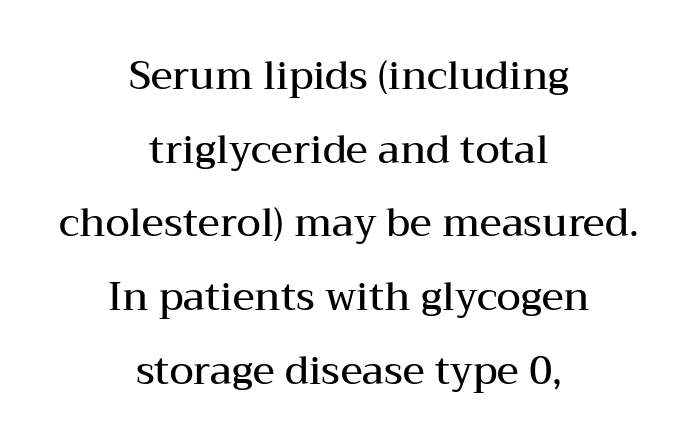
The image shows 39 px semibold, wide serif type, upright; set centered, line spacing 1.89x, normal letter spacing, not underlined; medium stroke contrast and a medium x-height.
